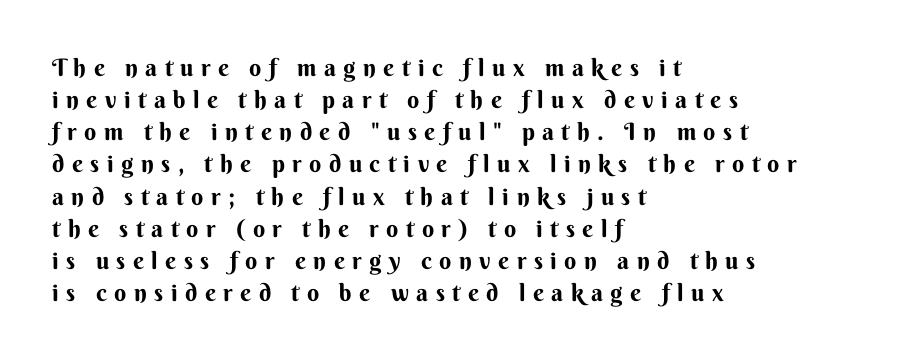
The image shows 24 px bold type, upright; set left-aligned, normal line spacing (1.34x), unusually wide letter spacing (+0.31 em), not underlined.
